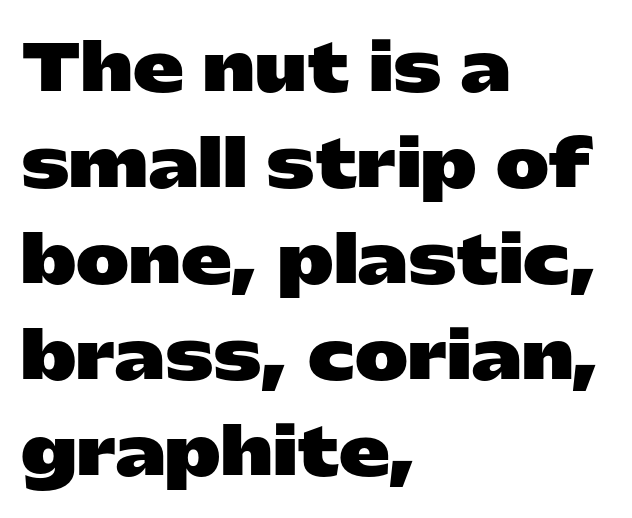
{"serif": "no", "italic": "no", "bold": "yes", "weight": "heavy", "width": "wide", "stroke_contrast": "low", "x_height": "medium", "monospaced": "no", "underline": "no", "align": "left", "line_spacing": "normal", "line_spacing_ratio": 1.5, "letter_spacing": "normal", "letter_spacing_em": 0.0, "glyph_px": 64}
